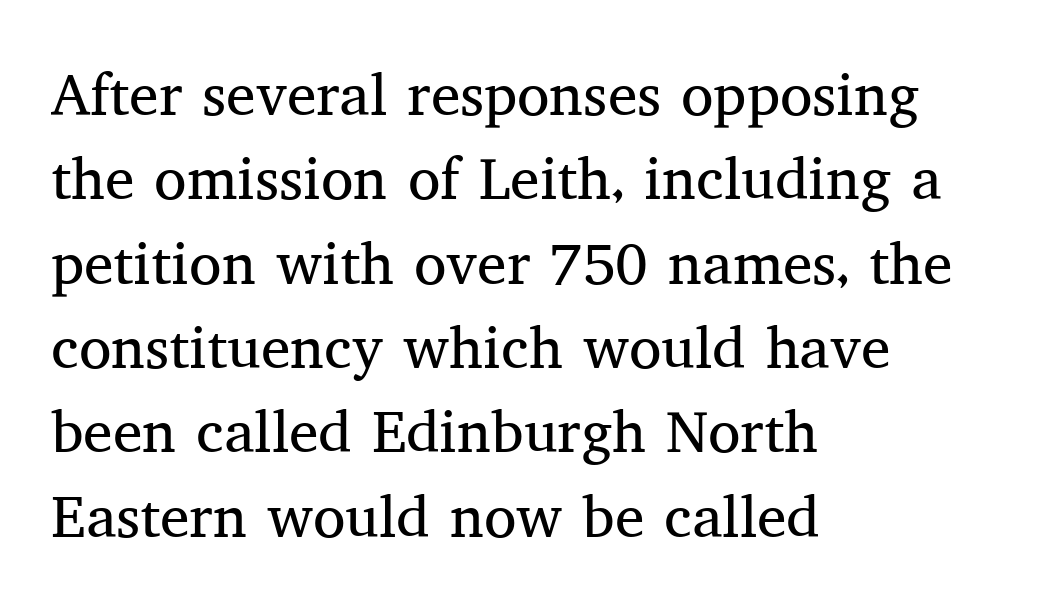
Does the copy run flush right? No — it runs flush left. What stands out about the letter spacing? Nothing — it is the standard amount. Varying glyph widths throughout — classic text-font behaviour. Does the leading feel generous? No, just average. The lettering holds an erect, upright posture throughout. The passage shown is not bold in any degree.
